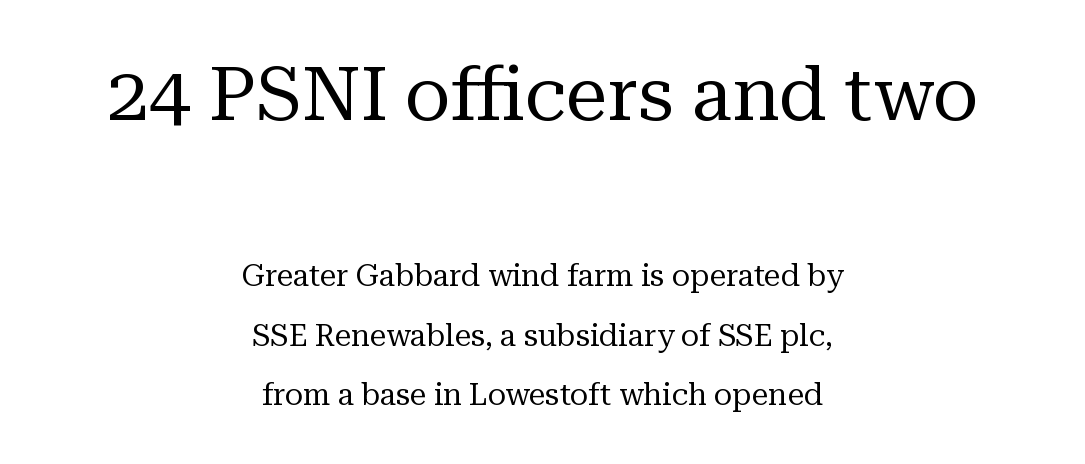
The image shows 75 px regular-weight serif type, upright; set centered, loose line spacing (1.98x), normal letter spacing, not underlined; the first (top) block is 2.5x larger; medium stroke contrast and a medium x-height.
